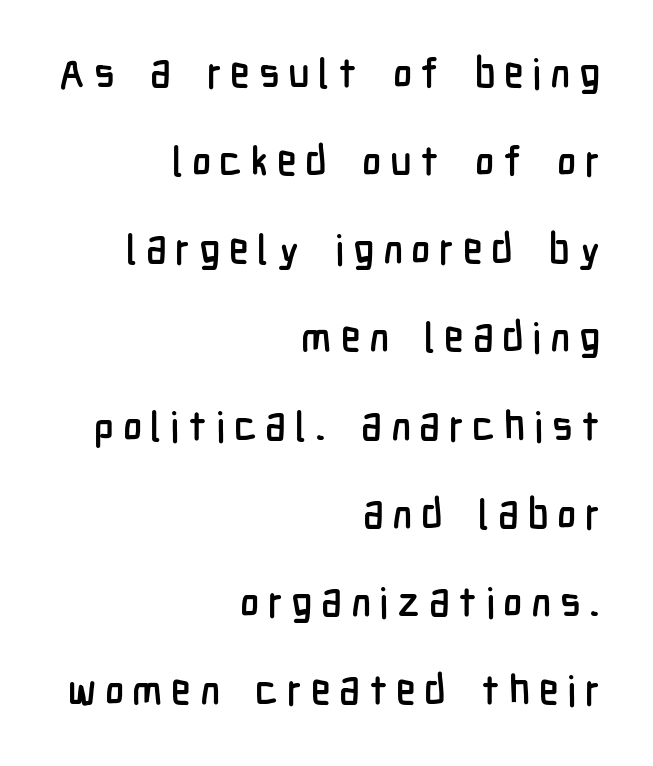
Q: Is the text italic (slanted)? A: No, it is upright.
Q: Is the typeface a serif or a sans-serif typeface? A: Sans-serif.
Q: Is the text underlined? A: No.
Q: How is the paragraph aligned? A: Right-aligned.
Q: Is the spacing between letters normal or unusually wide? A: Unusually wide.
Q: Is the spacing between lines tight, normal or loose? A: Loose.
Q: Width (condensed, normal, or wide)? A: Condensed.
Q: Stroke contrast? A: Low.
Q: x-height? A: Medium.
Q: Monospaced? A: No.
